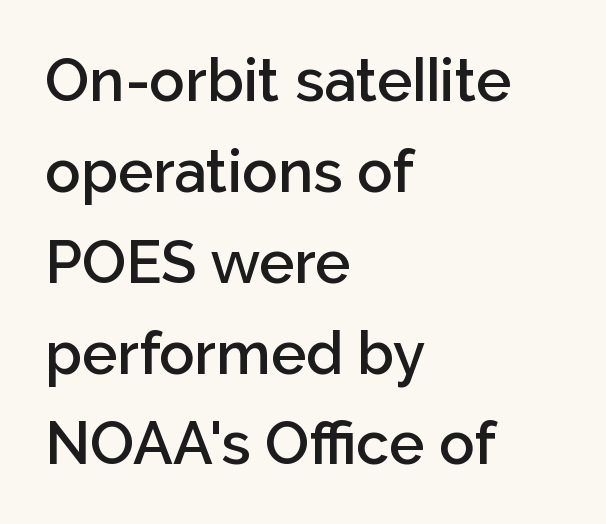
Q: Is the text bold? A: Semi-bold.
Q: Is the text italic (slanted)? A: No, it is upright.
Q: Is the typeface a serif or a sans-serif typeface? A: Sans-serif.
Q: Is the text underlined? A: No.
Q: How is the paragraph aligned? A: Left-aligned.
Q: Is the spacing between letters normal or unusually wide? A: Normal.
Q: Is the spacing between lines tight, normal or loose? A: Normal.
Q: Width (condensed, normal, or wide)? A: Normal.
Q: Stroke contrast? A: Low.
Q: x-height? A: Medium.
Q: Monospaced? A: No.
